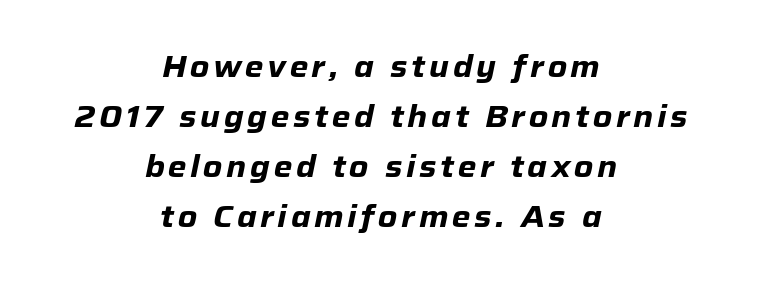
Each row of text sits above clean, open space. Summary of vertical rhythm: regular, with standard interline spacing. Does the copy run flush right? No — it is centered line by line. The passage shown is typed in a proportional face where columns would drift. These lines carry a lot of weight — the face is fully bold. It's the slanting kind of type.
